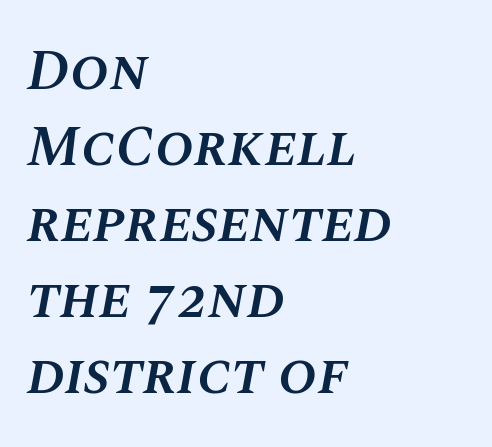
Q: Is the text bold? A: Semi-bold.
Q: Is the text italic (slanted)? A: Yes, it leans right by about 10 degrees.
Q: Is the text underlined? A: No.
Q: How is the paragraph aligned? A: Left-aligned.
Q: Is the spacing between letters normal or unusually wide? A: Normal.
Q: Is the spacing between lines tight, normal or loose? A: Normal.
Q: Width (condensed, normal, or wide)? A: Normal.
Q: Stroke contrast? A: Medium.
Q: x-height? A: Large.
Q: Monospaced? A: No.
